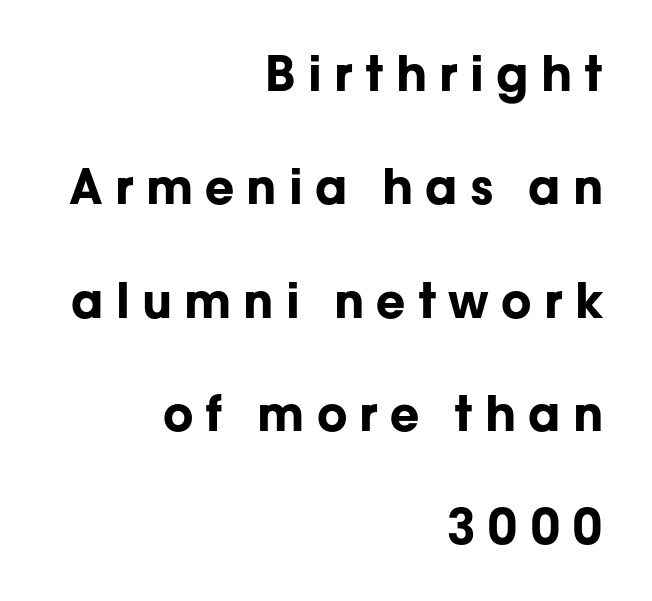
The image shows 48 px bold sans-serif type, upright; set right-aligned, loose line spacing (2.36x), unusually wide letter spacing (+0.25 em), not underlined; low stroke contrast and a medium x-height.
